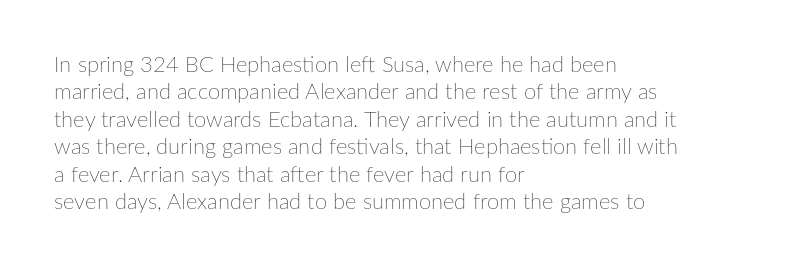
Counters stay open thanks to moderate or lighter strokes. All the whitespace from short lines collects on the right. Normally led — the rows are evenly, conventionally spaced. The glyphs are unaccompanied by any horizontal stroke below them.
